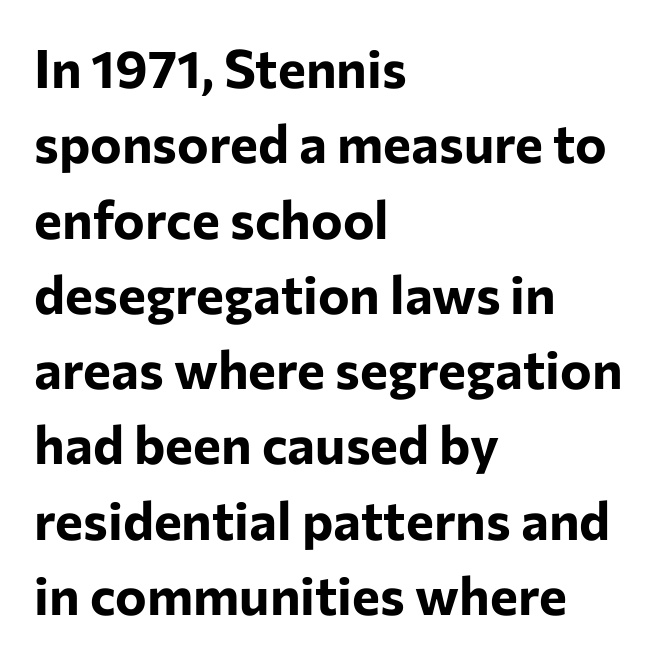
{"serif": "no", "italic": "no", "bold": "yes", "weight": "bold", "width": "normal", "stroke_contrast": "low", "x_height": "medium", "monospaced": "no", "underline": "no", "align": "left", "line_spacing": "normal", "line_spacing_ratio": 1.42, "letter_spacing": "normal", "letter_spacing_em": 0.0, "glyph_px": 53}
